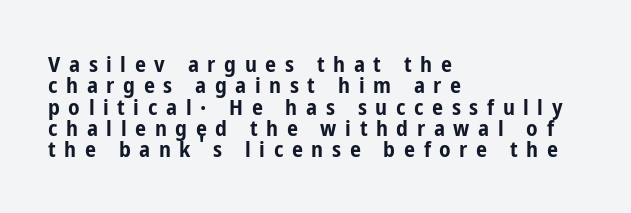
{"italic": "no", "bold": "yes", "underline": "no", "align": "left", "line_spacing": "tight", "line_spacing_ratio": 0.97, "letter_spacing": "wide", "letter_spacing_em": 0.39, "glyph_px": 22}
